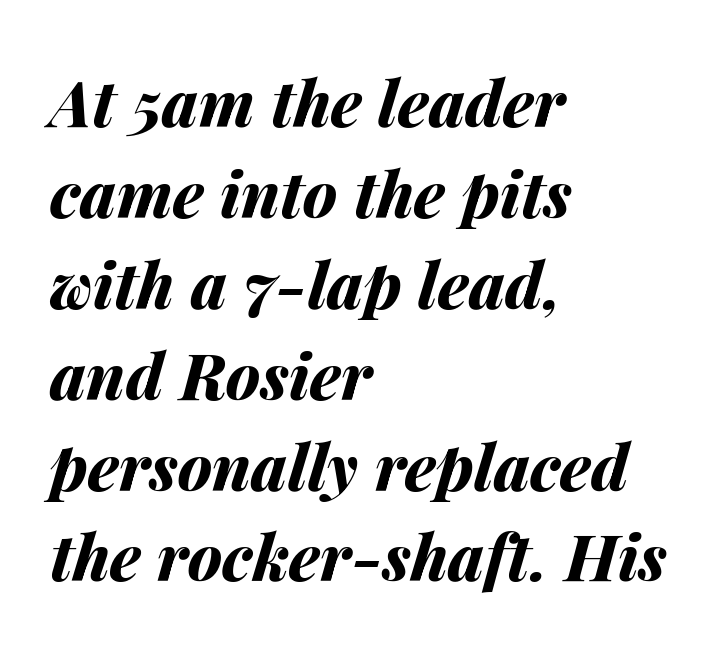
{"italic": "yes", "lean": "right", "slant_degrees": 14, "bold": "yes", "weight": "bold", "width": "normal", "stroke_contrast": "medium", "x_height": "medium", "monospaced": "no", "underline": "no", "align": "left", "line_spacing": "normal", "line_spacing_ratio": 1.42, "letter_spacing": "normal", "letter_spacing_em": 0.0, "glyph_px": 64}
